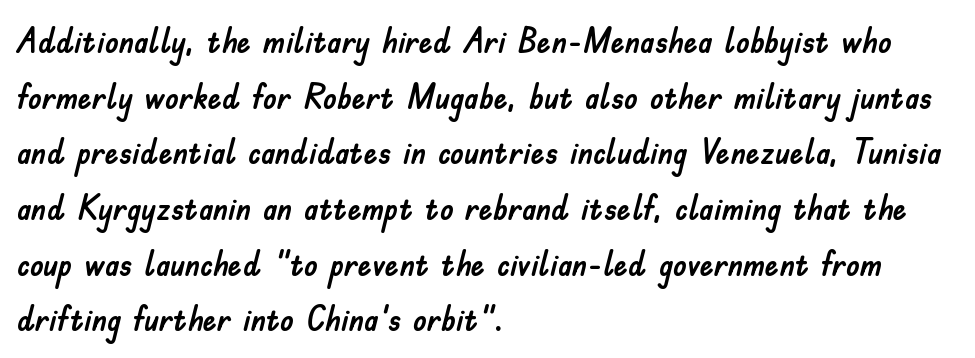
The image shows 35 px sans-serif type; set left-aligned, normal line spacing (1.59x), normal letter spacing, not underlined; low stroke contrast and a small x-height.
